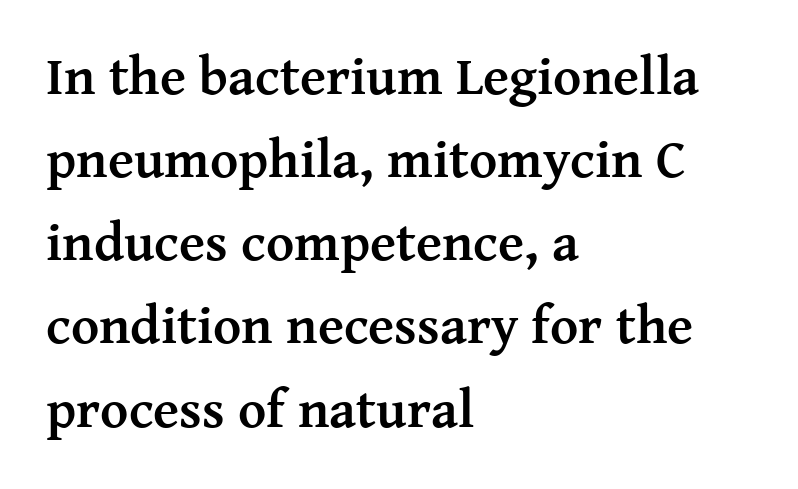
The image shows 54 px semibold serif type, upright; set left-aligned, normal line spacing (1.54x), normal letter spacing, not underlined; medium stroke contrast and a medium x-height.
